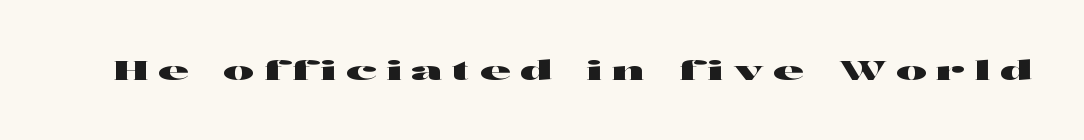
{"italic": "no", "underline": "no", "letter_spacing": "wide", "letter_spacing_em": 0.38, "glyph_px": 26}
